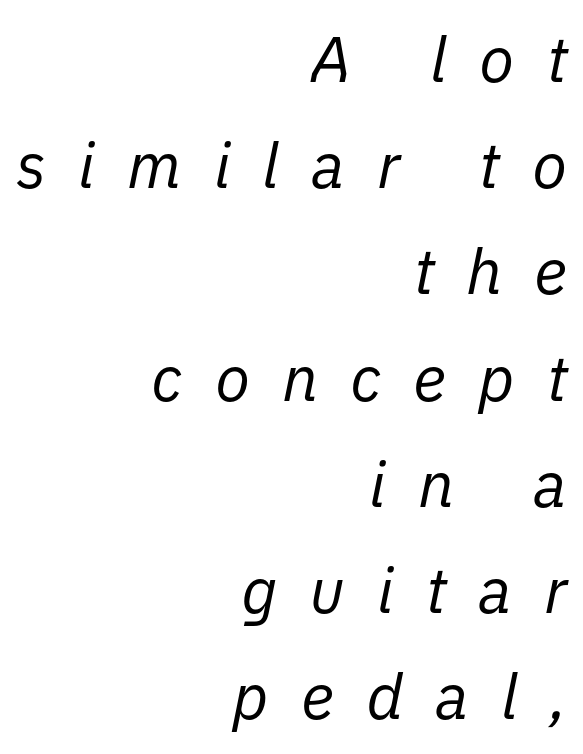
Q: Is the text bold? A: No.
Q: Is the text italic (slanted)? A: Yes, it leans right by about 11 degrees.
Q: Is the text underlined? A: No.
Q: How is the paragraph aligned? A: Right-aligned.
Q: Is the spacing between letters normal or unusually wide? A: Unusually wide.
Q: Is the spacing between lines tight, normal or loose? A: Normal.
Q: Width (condensed, normal, or wide)? A: Normal.
Q: Stroke contrast? A: Low.
Q: x-height? A: Medium.
Q: Monospaced? A: No.
